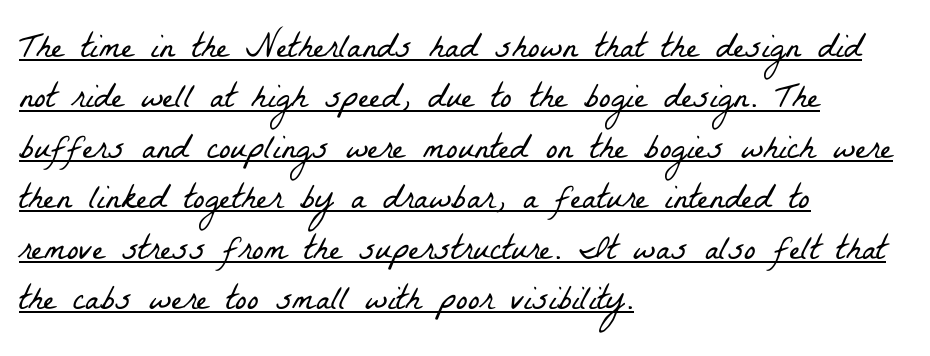
{"serif": "yes", "bold": "no", "weight": "light", "width": "condensed", "stroke_contrast": "low", "x_height": "medium", "monospaced": "no", "underline": "yes", "align": "left", "line_spacing": "normal", "line_spacing_ratio": 1.44, "letter_spacing": "normal", "letter_spacing_em": 0.0, "glyph_px": 35}
